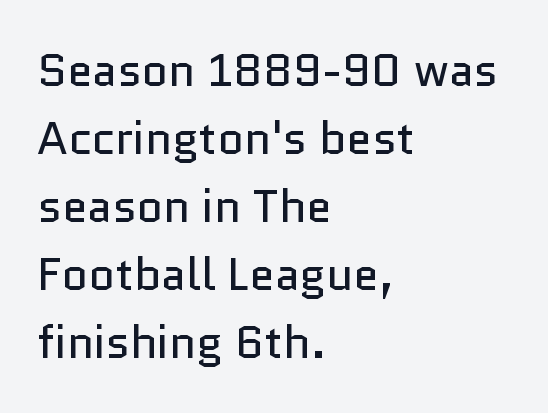
{"serif": "no", "italic": "no", "bold": "no", "weight": "regular", "width": "normal", "stroke_contrast": "low", "x_height": "medium", "monospaced": "no", "underline": "no", "align": "left", "line_spacing": "normal", "line_spacing_ratio": 1.48, "letter_spacing": "normal", "letter_spacing_em": 0.0, "glyph_px": 46}
